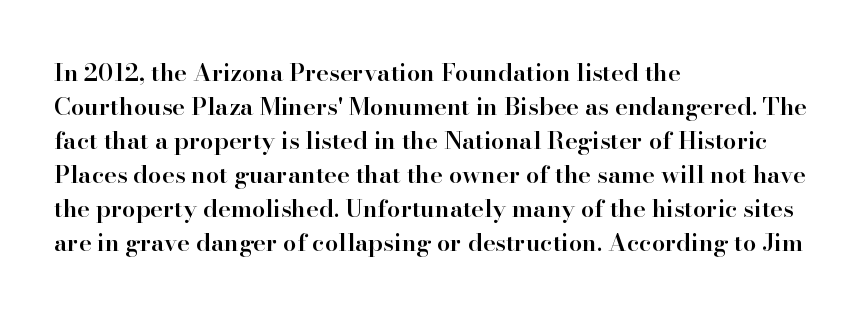
The image shows 24 px text type, upright; set left-aligned, normal line spacing (1.42x), normal letter spacing, not underlined.
